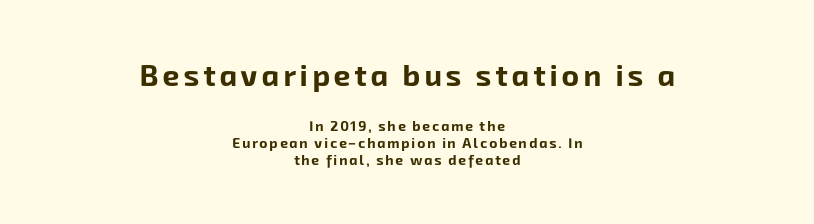
{"serif": "no", "bold": "yes", "weight": "bold", "width": "normal", "stroke_contrast": "low", "x_height": "medium", "monospaced": "no", "underline": "no", "align": "center", "line_spacing_ratio": 1.23, "larger_block": "first", "size_ratio": 2.14, "glyph_px": 30}
